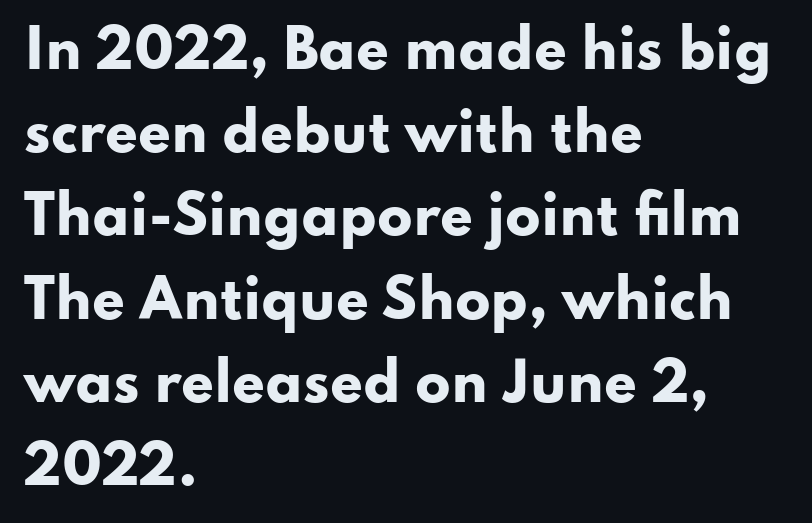
The passage shown has conventional tracking throughout. Posture: straight, roman, zero tilt. The rag falls on the right side of this text block. This is heavy type, rendered in bold.
